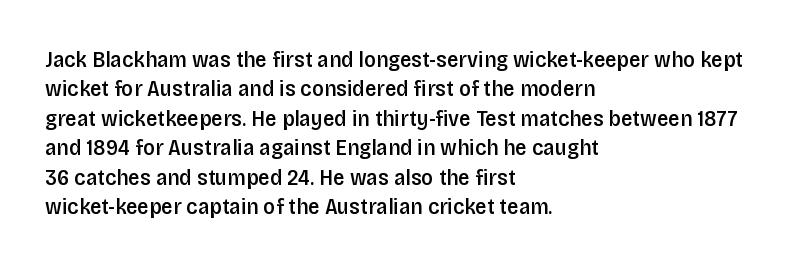
All the whitespace from short lines collects on the right. You could call the tracking neutral — neither tight nor loose. The axis of the letterforms is exactly vertical. Honestly, there is no underline to notice here at all.
